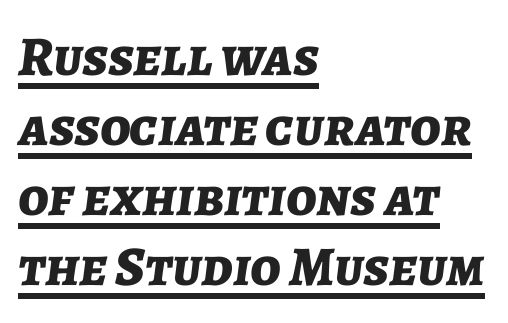
Q: Is the text bold? A: Yes.
Q: Is the text italic (slanted)? A: Yes, it leans right by about 7 degrees.
Q: Is the text underlined? A: Yes.
Q: How is the paragraph aligned? A: Left-aligned.
Q: Is the spacing between letters normal or unusually wide? A: Normal.
Q: Is the spacing between lines tight, normal or loose? A: Normal.
Q: Width (condensed, normal, or wide)? A: Normal.
Q: Stroke contrast? A: Low.
Q: x-height? A: Medium.
Q: Monospaced? A: No.
